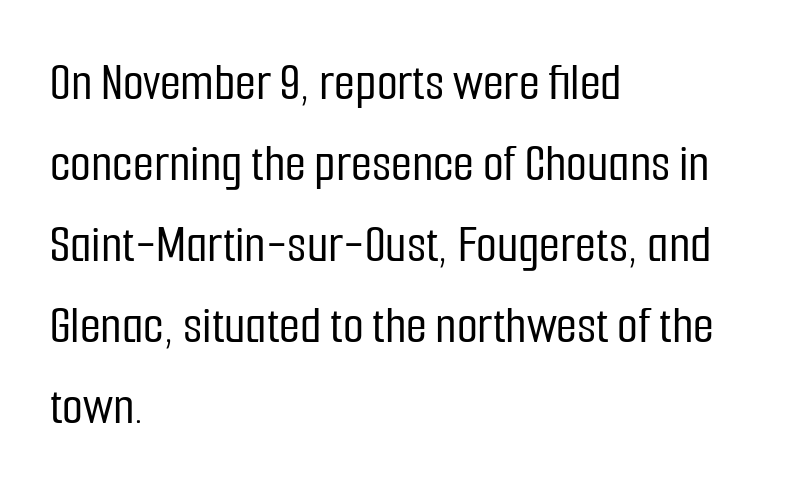
The image shows 54 px condensed sans-serif type, upright; set left-aligned, normal line spacing (1.5x), normal letter spacing, not underlined; low stroke contrast and a medium x-height.
